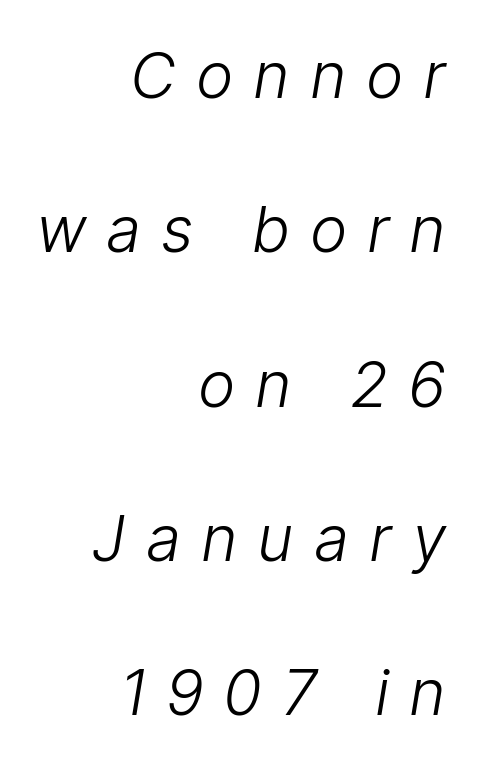
What stands out about the letter spacing? Its width — letters are far apart. This is not heavy type; no bold has been used. Honestly, the rows look like they've been pulled way apart. A flush-right, rag-left setting is used for this passage. This sample uses an oblique cut, with every glyph tilted off the vertical.
